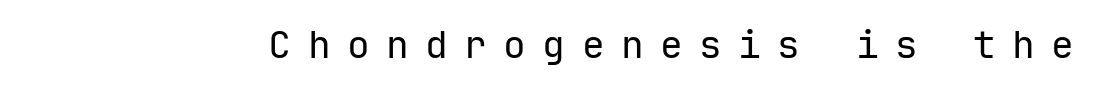
The image shows 38 px regular-weight sans-serif type, upright; set unusually wide letter spacing (+0.43 em), not underlined; low stroke contrast and a medium x-height.
